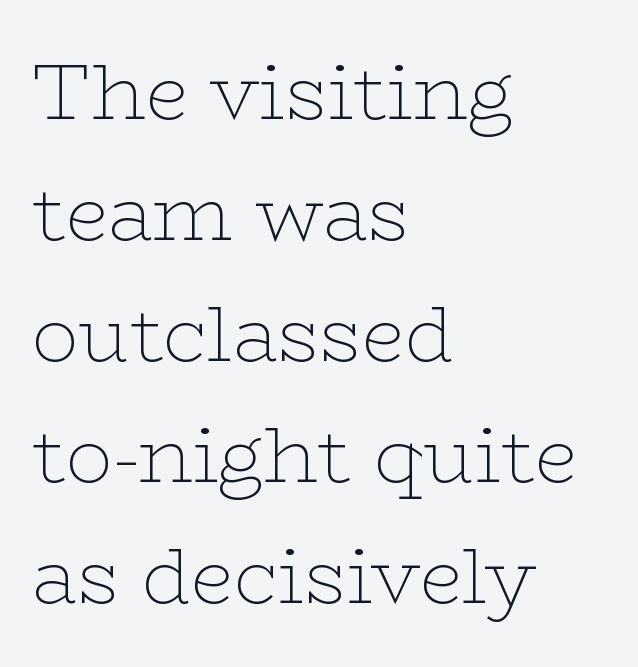
{"serif": "yes", "italic": "no", "bold": "no", "weight": "thin", "width": "wide", "stroke_contrast": "low", "x_height": "medium", "monospaced": "no", "underline": "no", "align": "left", "line_spacing": "normal", "line_spacing_ratio": 1.55, "letter_spacing": "normal", "letter_spacing_em": 0.0, "glyph_px": 78}
